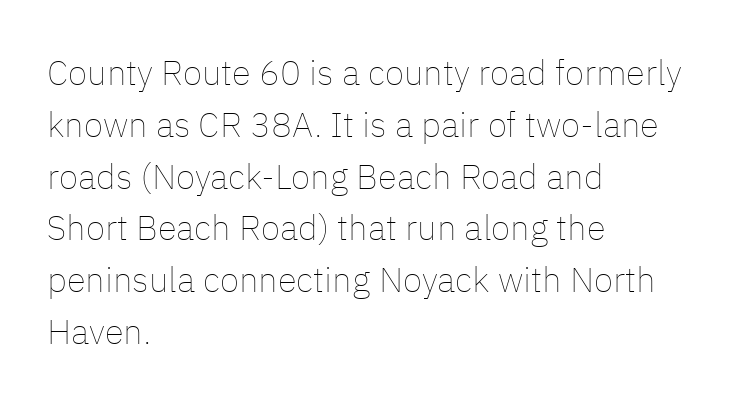
The strokes are not fattened; the text isn't bold. Italic: no, the glyphs are upright roman. Tracking value appears to be zero — textbook default spacing. This sample is left-justified, so line endings fall wherever the words run out.
